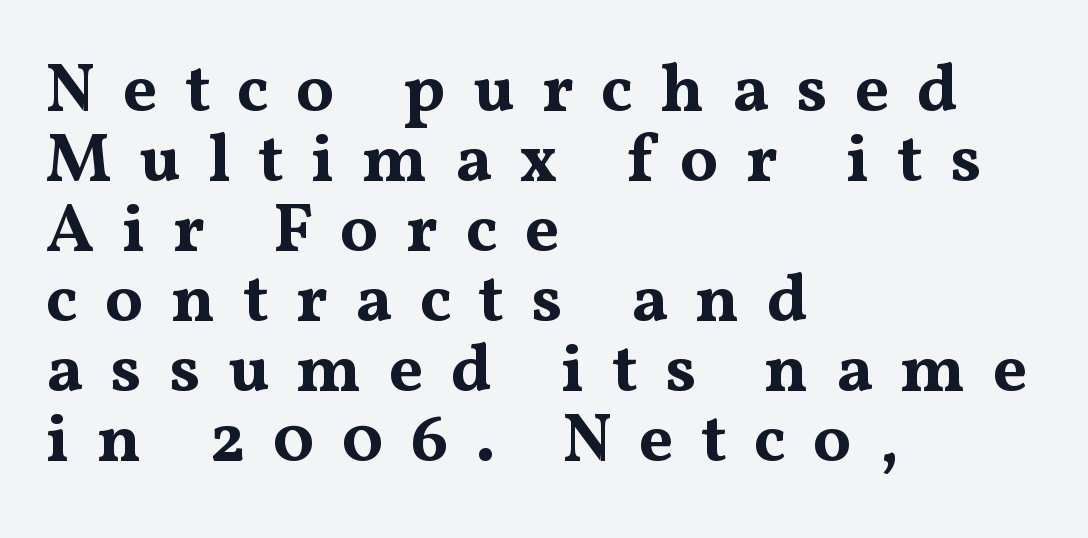
{"serif": "yes", "italic": "no", "bold": "yes", "weight": "bold", "width": "wide", "stroke_contrast": "medium", "x_height": "medium", "monospaced": "no", "underline": "no", "align": "left", "line_spacing": "tight", "line_spacing_ratio": 1.03, "letter_spacing": "wide", "letter_spacing_em": 0.4, "glyph_px": 68}
